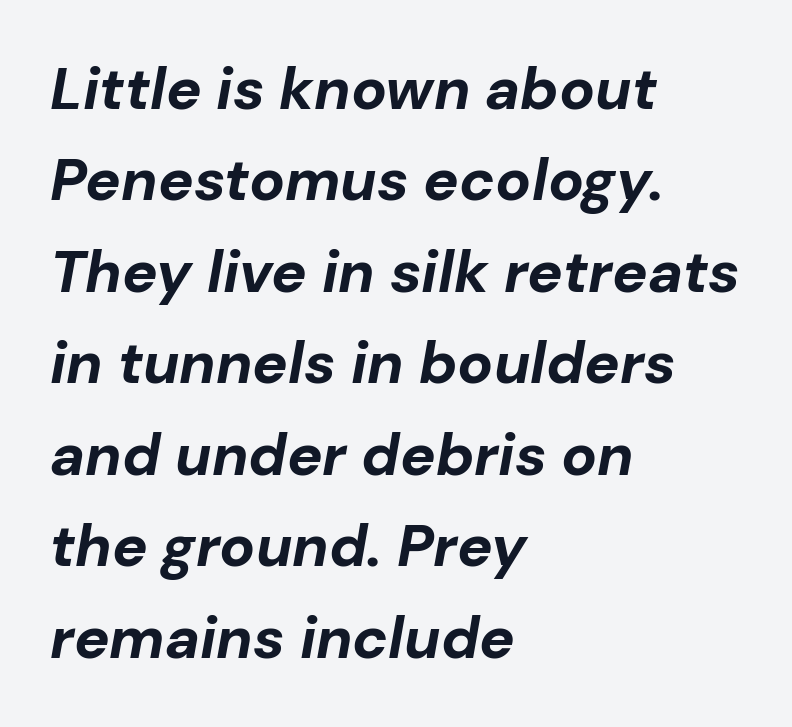
{"italic": "yes", "lean": "right", "slant_degrees": 10, "bold": "yes", "weight": "bold", "width": "normal", "stroke_contrast": "low", "x_height": "medium", "monospaced": "no", "underline": "no", "align": "left", "line_spacing": "normal", "line_spacing_ratio": 1.55, "letter_spacing": "normal", "letter_spacing_em": 0.0, "glyph_px": 59}
